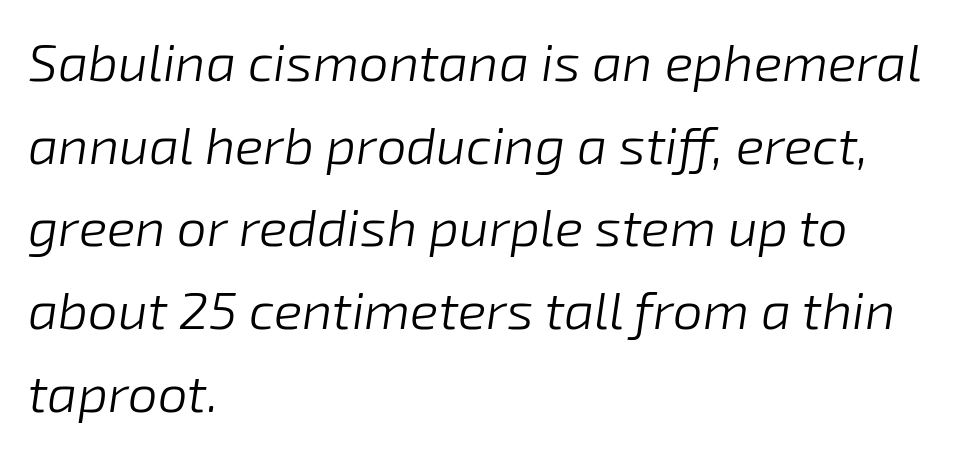
The lines are quadded left. Note the varied advance widths — an 'i' is clearly narrower than an 'm'. Slanted lettering throughout. Just letters on the line, the space beneath them empty. Letter spacing: default. The letters look calm and open, with moderate or lighter stems.
